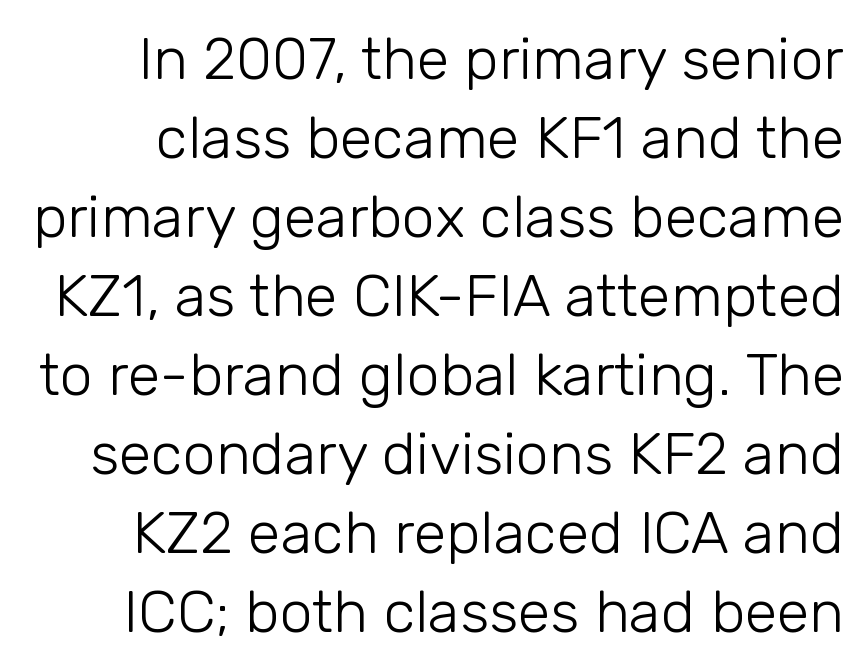
Here the designer chose a conventional face with non-uniform glyph widths. This reads as an unemphasized weight, regular at the heaviest. Line spacing here is normal. The typography opts for an upright posture over an oblique one.
